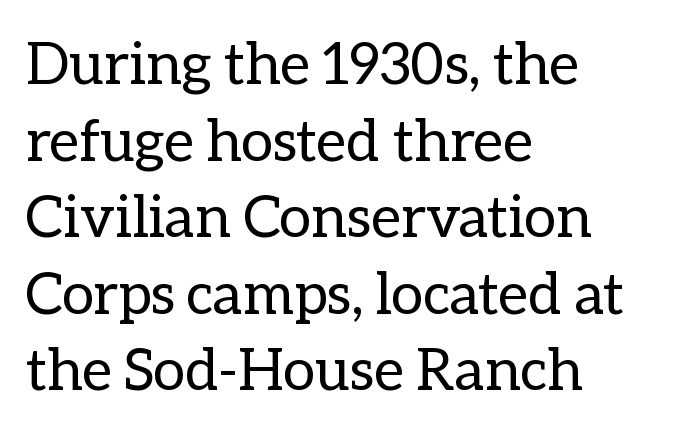
{"italic": "no", "bold": "no", "weight": "regular", "width": "normal", "stroke_contrast": "low", "x_height": "medium", "monospaced": "no", "underline": "no", "align": "left", "line_spacing": "normal", "line_spacing_ratio": 1.32, "letter_spacing": "normal", "letter_spacing_em": 0.0, "glyph_px": 58}
